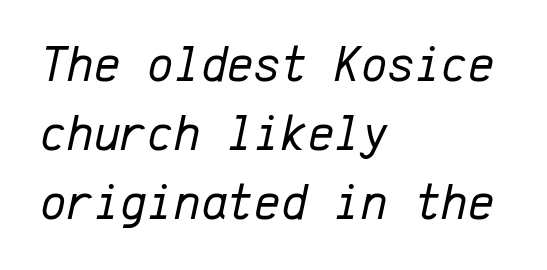
The image shows 51 px regular-weight type, italic (leaning right), monospaced; set left-aligned, normal line spacing (1.35x), normal letter spacing, not underlined; low stroke contrast and a medium x-height.
